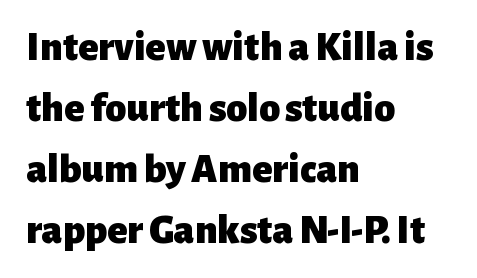
{"serif": "no", "italic": "no", "bold": "yes", "weight": "heavy", "width": "normal", "stroke_contrast": "low", "x_height": "medium", "monospaced": "no", "underline": "no", "align": "left", "line_spacing": "normal", "line_spacing_ratio": 1.45, "letter_spacing": "normal", "letter_spacing_em": 0.0, "glyph_px": 42}
